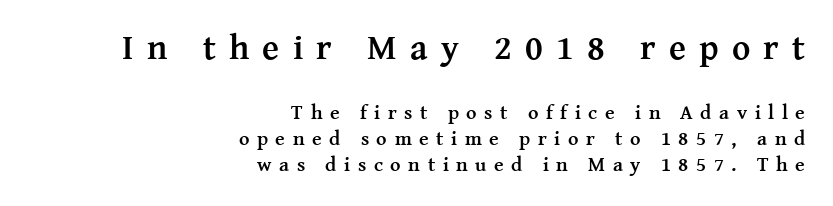
The image shows 35 px semibold serif type, upright; set right-aligned, normal line spacing (1.3x), unusually wide letter spacing (+0.38 em), not underlined; the first (top) block is 1.75x larger; medium stroke contrast and a medium x-height.
